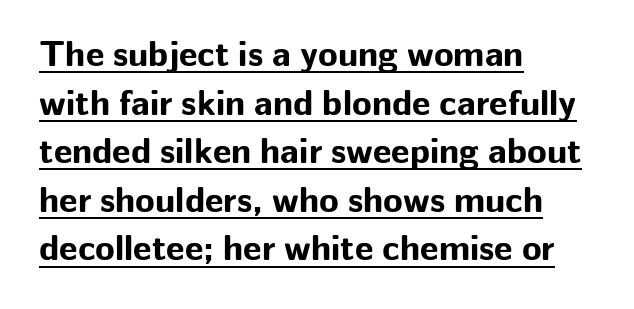
Q: Is the text bold? A: Yes.
Q: Is the text italic (slanted)? A: No, it is upright.
Q: Is the typeface a serif or a sans-serif typeface? A: Sans-serif.
Q: Is the text underlined? A: Yes.
Q: How is the paragraph aligned? A: Left-aligned.
Q: Is the spacing between letters normal or unusually wide? A: Normal.
Q: Is the spacing between lines tight, normal or loose? A: Normal.
Q: Width (condensed, normal, or wide)? A: Normal.
Q: Stroke contrast? A: Low.
Q: x-height? A: Medium.
Q: Monospaced? A: No.
